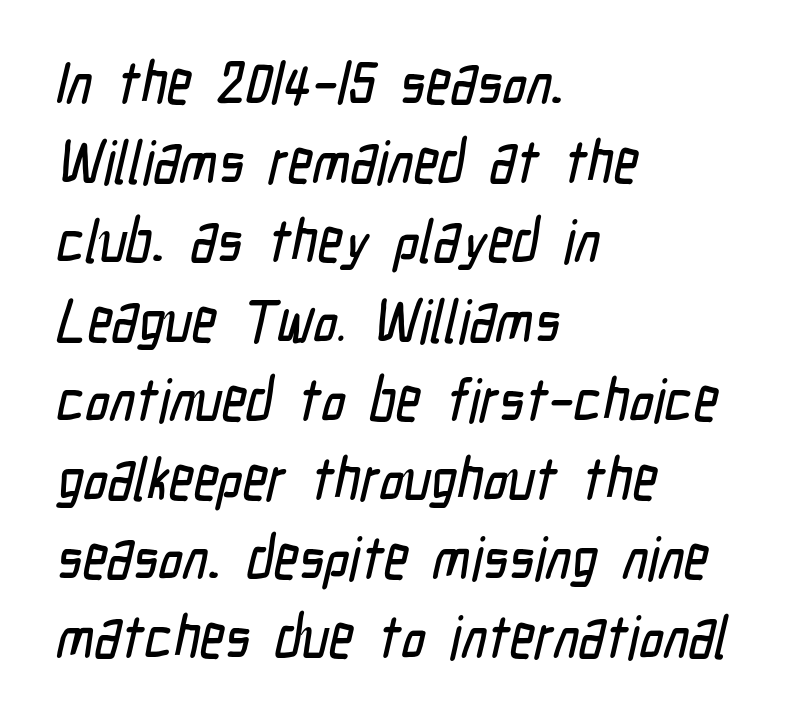
A bare baseline throughout the passage. Proportional: the letters do not fall into vertical columns. Short and long lines alike share a common starting point at left. One glance says typical: line gaps are just what's usual. Default kerning and tracking; the words read as compact shapes. You can tell from the bare stems that sans-serif type was used.
